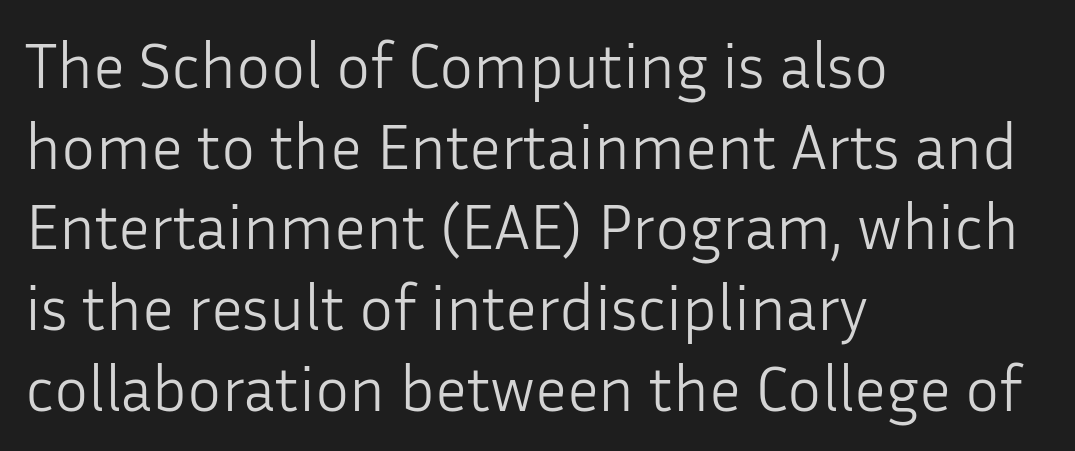
Q: Is the text bold? A: No.
Q: Is the text italic (slanted)? A: No, it is upright.
Q: Is the typeface a serif or a sans-serif typeface? A: Sans-serif.
Q: Is the text underlined? A: No.
Q: How is the paragraph aligned? A: Left-aligned.
Q: Is the spacing between letters normal or unusually wide? A: Normal.
Q: Is the spacing between lines tight, normal or loose? A: Normal.
Q: Width (condensed, normal, or wide)? A: Normal.
Q: Stroke contrast? A: Low.
Q: x-height? A: Medium.
Q: Monospaced? A: No.
